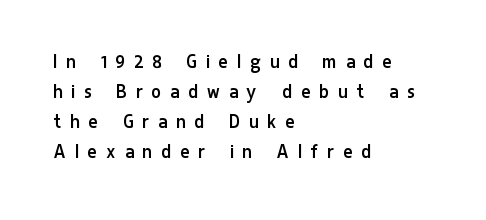
The image shows 22 px text type, upright; set left-aligned, normal line spacing (1.37x), unusually wide letter spacing (+0.44 em), not underlined.
